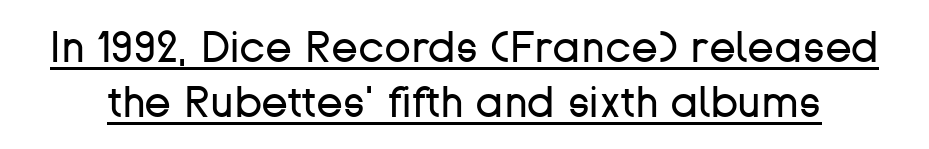
{"serif": "no", "italic": "no", "bold": "no", "weight": "regular", "width": "normal", "stroke_contrast": "low", "x_height": "medium", "monospaced": "no", "underline": "yes", "line_spacing": "normal", "line_spacing_ratio": 1.25, "letter_spacing": "normal", "letter_spacing_em": 0.0, "glyph_px": 44}
